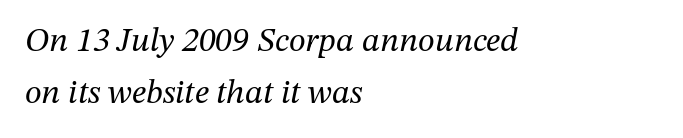
Q: Is the text bold? A: No.
Q: Is the text italic (slanted)? A: Yes, it leans right by about 12 degrees.
Q: Is the typeface a serif or a sans-serif typeface? A: Serif.
Q: Is the text underlined? A: No.
Q: How is the paragraph aligned? A: Left-aligned.
Q: Is the spacing between letters normal or unusually wide? A: Normal.
Q: Is the spacing between lines tight, normal or loose? A: Normal.
Q: Width (condensed, normal, or wide)? A: Normal.
Q: Stroke contrast? A: Medium.
Q: x-height? A: Medium.
Q: Monospaced? A: No.
